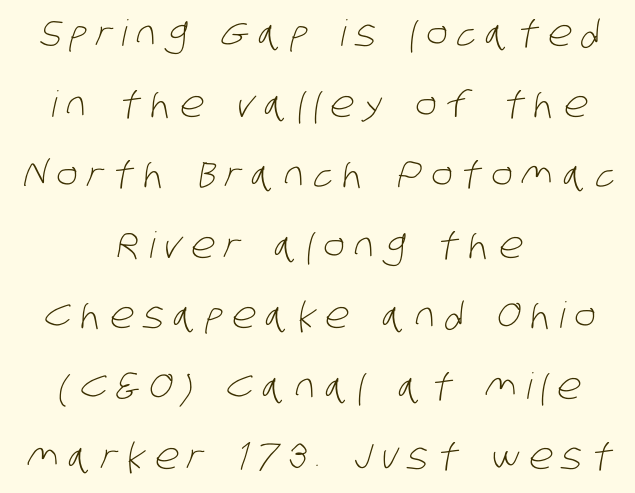
Q: Is the text bold? A: No.
Q: Is the typeface a serif or a sans-serif typeface? A: Sans-serif.
Q: Is the text underlined? A: No.
Q: How is the paragraph aligned? A: Centered.
Q: Is the spacing between letters normal or unusually wide? A: Unusually wide.
Q: Is the spacing between lines tight, normal or loose? A: Loose.
Q: Width (condensed, normal, or wide)? A: Condensed.
Q: Stroke contrast? A: Low.
Q: x-height? A: Large.
Q: Monospaced? A: No.
